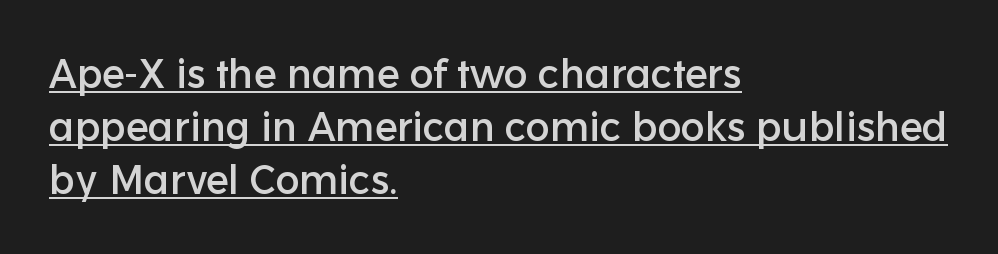
{"serif": "no", "italic": "no", "width": "normal", "stroke_contrast": "low", "x_height": "medium", "monospaced": "no", "underline": "yes", "align": "left", "line_spacing": "normal", "line_spacing_ratio": 1.32, "letter_spacing": "normal", "letter_spacing_em": 0.0, "glyph_px": 40}
